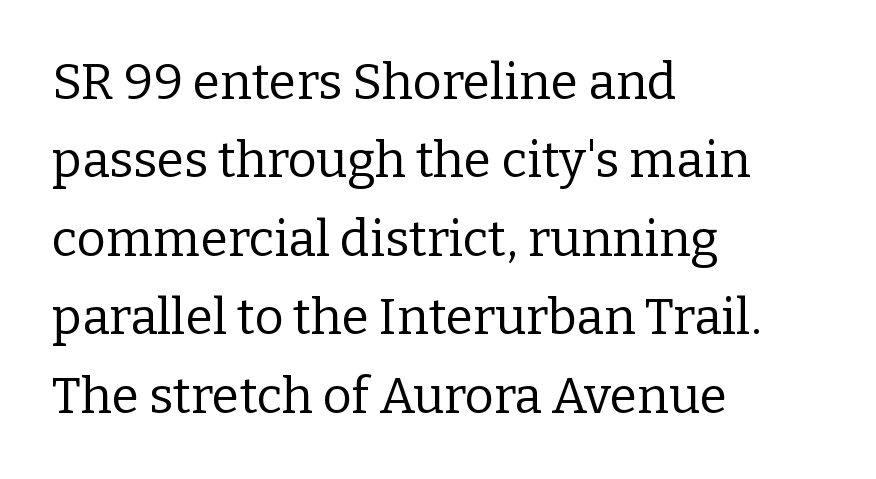
Q: Is the text bold? A: No.
Q: Is the text italic (slanted)? A: No, it is upright.
Q: Is the typeface a serif or a sans-serif typeface? A: Serif.
Q: Is the text underlined? A: No.
Q: How is the paragraph aligned? A: Left-aligned.
Q: Is the spacing between letters normal or unusually wide? A: Normal.
Q: Is the spacing between lines tight, normal or loose? A: Normal.
Q: Width (condensed, normal, or wide)? A: Normal.
Q: Stroke contrast? A: Low.
Q: x-height? A: Medium.
Q: Monospaced? A: No.
